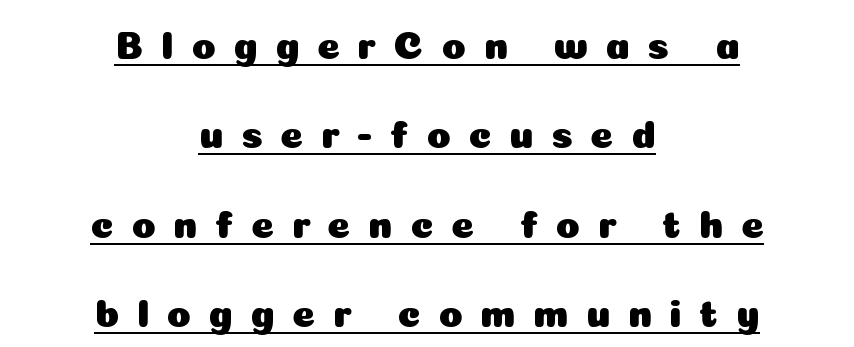
Q: Is the text italic (slanted)? A: No, it is upright.
Q: Is the typeface a serif or a sans-serif typeface? A: Sans-serif.
Q: Is the text underlined? A: Yes.
Q: How is the paragraph aligned? A: Centered.
Q: Is the spacing between letters normal or unusually wide? A: Unusually wide.
Q: Is the spacing between lines tight, normal or loose? A: Loose.
Q: Width (condensed, normal, or wide)? A: Normal.
Q: Stroke contrast? A: Low.
Q: x-height? A: Medium.
Q: Monospaced? A: No.
